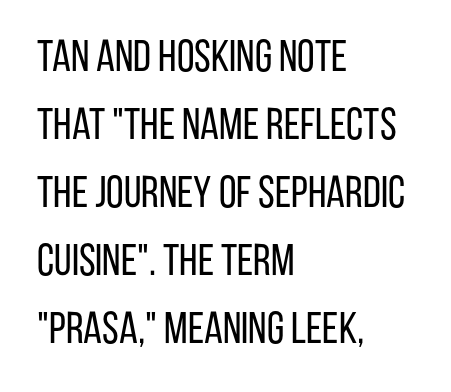
Q: Is the text bold? A: No.
Q: Is the text italic (slanted)? A: No, it is upright.
Q: Is the typeface a serif or a sans-serif typeface? A: Sans-serif.
Q: Is the text underlined? A: No.
Q: How is the paragraph aligned? A: Left-aligned.
Q: Is the spacing between letters normal or unusually wide? A: Normal.
Q: Is the spacing between lines tight, normal or loose? A: Normal.
Q: Width (condensed, normal, or wide)? A: Condensed.
Q: Stroke contrast? A: Low.
Q: x-height? A: Large.
Q: Monospaced? A: No.
